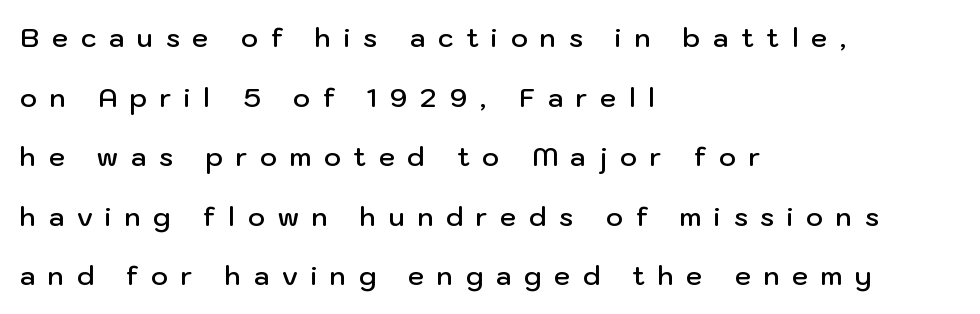
Q: Is the text bold? A: Semi-bold.
Q: Is the text italic (slanted)? A: No, it is upright.
Q: Is the text underlined? A: No.
Q: How is the paragraph aligned? A: Left-aligned.
Q: Is the spacing between letters normal or unusually wide? A: Unusually wide.
Q: Is the spacing between lines tight, normal or loose? A: Loose.
